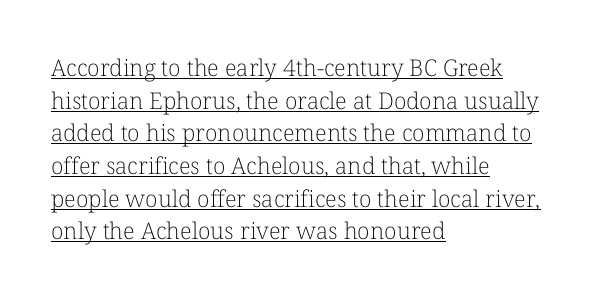
The image shows 23 px text type, upright; set left-aligned, normal line spacing (1.42x), normal letter spacing, underlined.
